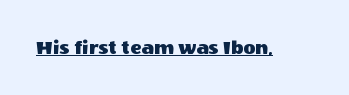
Q: Is the text italic (slanted)? A: No, it is upright.
Q: Is the text underlined? A: Yes.
Q: Is the spacing between letters normal or unusually wide? A: Normal.
